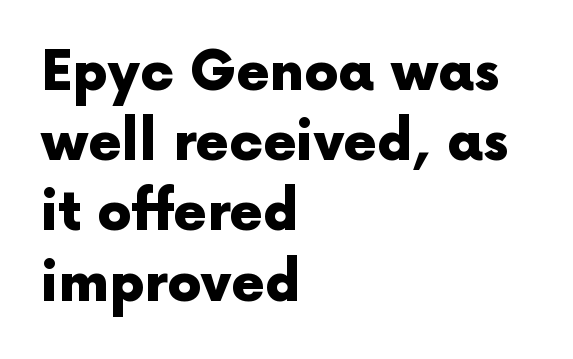
Strokes here are thick enough to call this a true bold. Caption: multi-line text, flush left, ragged right. The line-height multiplier appears to be the usual default. Font category for this specimen: sans-serif. Inter-character spacing is left at the font's built-in metrics. Is this a fixed-width face? No — the glyphs have proportional, varying widths.
